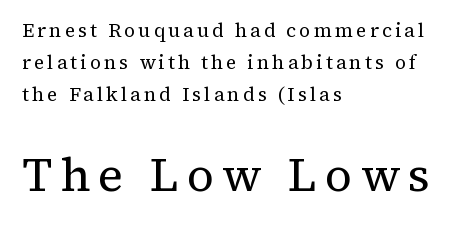
The image shows 47 px regular-weight serif type, upright; set left-aligned, normal line spacing (1.68x), not underlined; the second (bottom) block is 2.47x larger; medium stroke contrast and a medium x-height.
